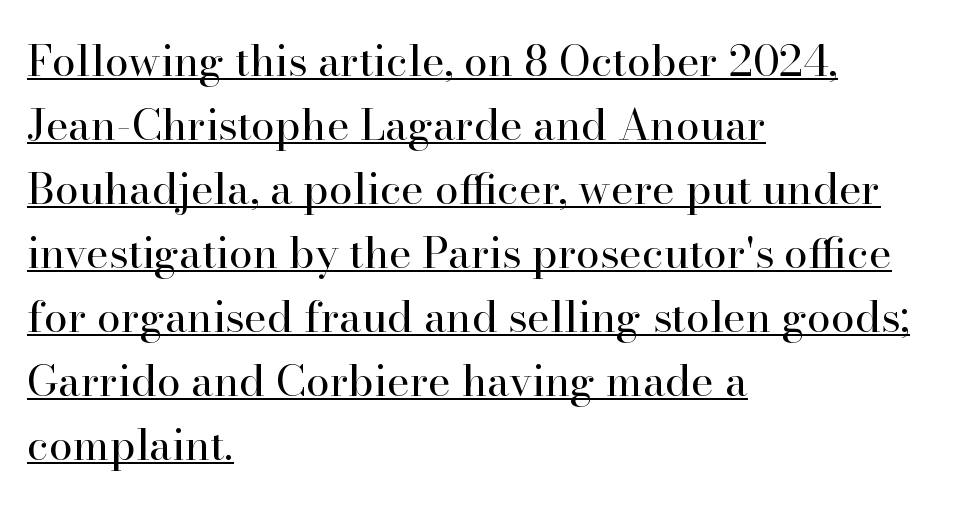
One glance says typical: line gaps are just what's usual. The typesetter has applied underlining to the passage shown. The passage shown has conventional tracking throughout. Reading down the block, your eye returns to a fixed left position each line. This is serif lettering, the kind often seen in printed books.
